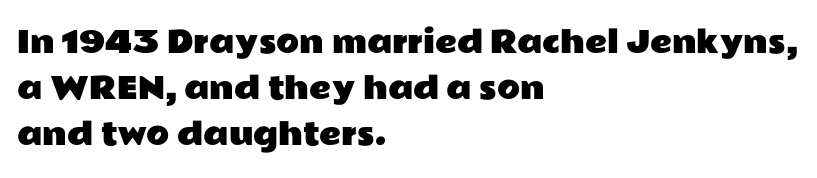
{"serif": "no", "italic": "no", "width": "wide", "stroke_contrast": "low", "x_height": "medium", "monospaced": "no", "underline": "no", "align": "left", "line_spacing": "normal", "line_spacing_ratio": 1.54, "letter_spacing": "normal", "letter_spacing_em": 0.0, "glyph_px": 30}
